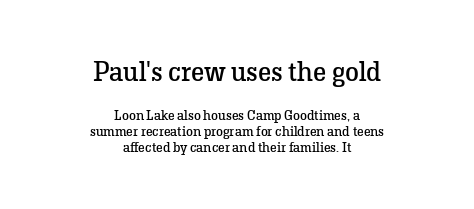
The image shows 28 px regular-weight serif type, upright; set centered, tight line spacing (1.11x), normal letter spacing, not underlined; the first (top) block is 2.0x larger; low stroke contrast and a medium x-height.
